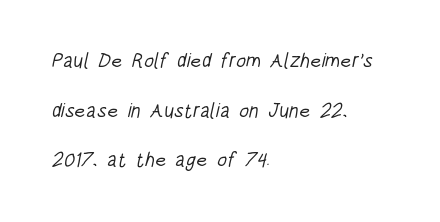
The image shows 20 px text type; set left-aligned, loose line spacing (2.48x), normal letter spacing, not underlined.
